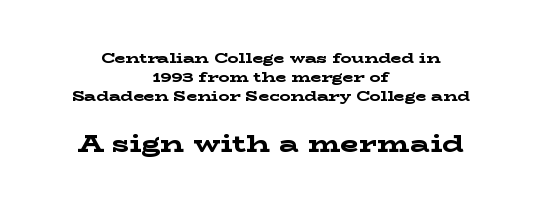
The more generous point size was reserved for the lower chunk. The axis of the letterforms is exactly vertical. Typesetter's note: full bold, strokes at maximum text heaviness. What's the leading like? Ordinary, nothing unusual. Typeset on center — no edge is straight. Default kerning and tracking; the words read as compact shapes.
